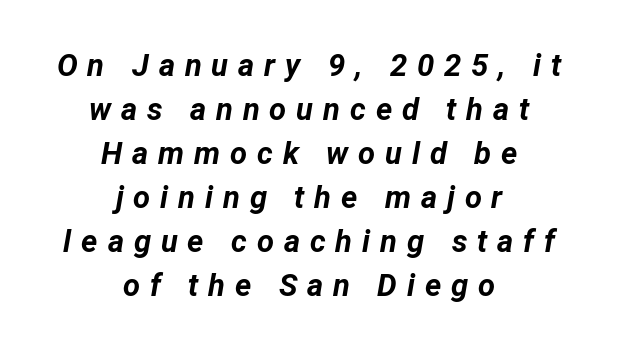
Q: Is the text bold? A: Yes.
Q: Is the text italic (slanted)? A: Yes, it leans right by about 12 degrees.
Q: Is the text underlined? A: No.
Q: How is the paragraph aligned? A: Centered.
Q: Is the spacing between letters normal or unusually wide? A: Unusually wide.
Q: Is the spacing between lines tight, normal or loose? A: Normal.
Q: Width (condensed, normal, or wide)? A: Normal.
Q: Stroke contrast? A: Low.
Q: x-height? A: Medium.
Q: Monospaced? A: No.
